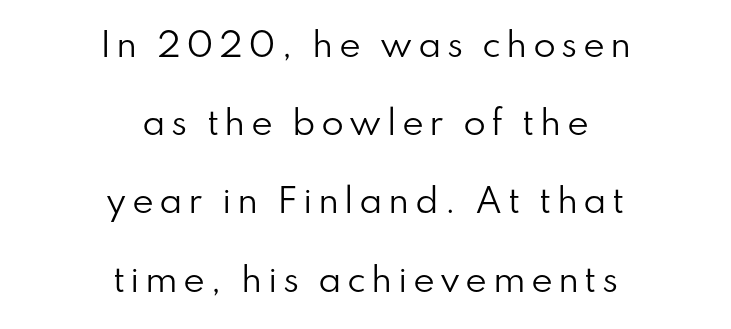
{"serif": "no", "italic": "no", "bold": "no", "weight": "regular", "width": "normal", "stroke_contrast": "low", "x_height": "small", "monospaced": "no", "underline": "no", "align": "center", "line_spacing": "loose", "line_spacing_ratio": 2.37, "glyph_px": 33}
